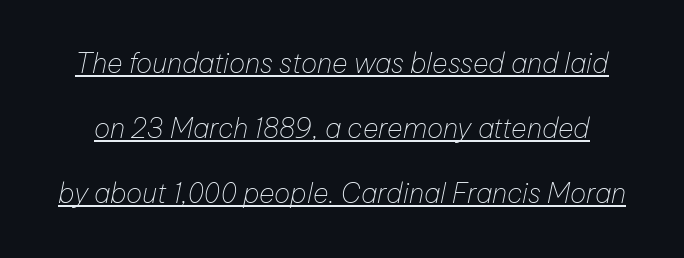
The words here are underlined. There is no visible air inserted between adjacent glyphs. Loosely led — the rows are spread out. Ink coverage per letter is moderate at most. Every character sits at an angle, as italics do.
